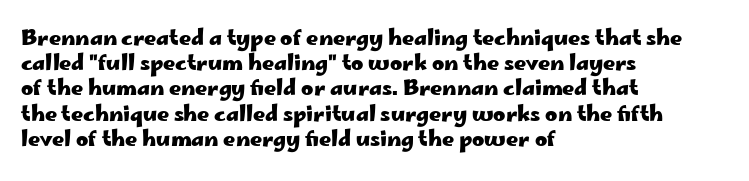
{"italic": "no", "bold": "yes", "underline": "no", "align": "left", "line_spacing_ratio": 1.2, "letter_spacing": "normal", "letter_spacing_em": 0.0, "glyph_px": 21}
